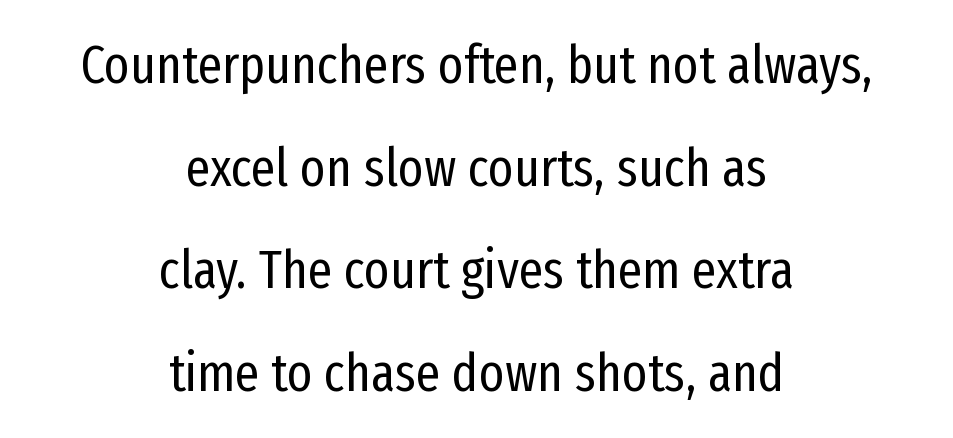
Q: Is the text bold? A: No.
Q: Is the text italic (slanted)? A: No, it is upright.
Q: Is the typeface a serif or a sans-serif typeface? A: Sans-serif.
Q: Is the text underlined? A: No.
Q: How is the paragraph aligned? A: Centered.
Q: Is the spacing between letters normal or unusually wide? A: Normal.
Q: Is the spacing between lines tight, normal or loose? A: Loose.
Q: Width (condensed, normal, or wide)? A: Condensed.
Q: Stroke contrast? A: Low.
Q: x-height? A: Medium.
Q: Monospaced? A: No.
